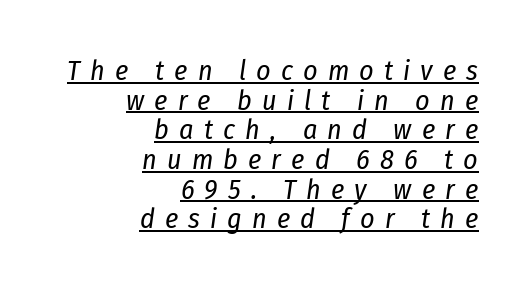
The image shows 28 px regular-weight, condensed type, italic (leaning right); set right-aligned, tight line spacing (1.06x), unusually wide letter spacing (+0.36 em), underlined; low stroke contrast and a medium x-height.
